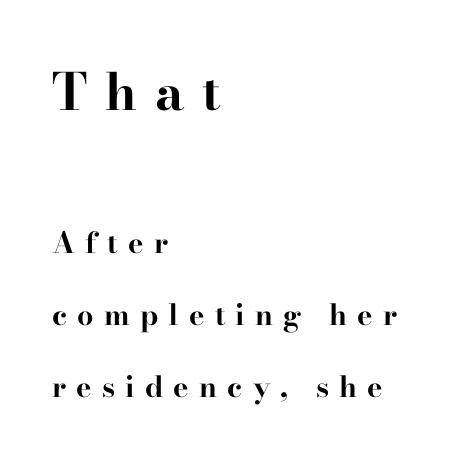
Q: Is the text bold? A: Yes.
Q: Is the text italic (slanted)? A: No, it is upright.
Q: Is the typeface a serif or a sans-serif typeface? A: Serif.
Q: Is the text underlined? A: No.
Q: How is the paragraph aligned? A: Left-aligned.
Q: Is the spacing between letters normal or unusually wide? A: Unusually wide.
Q: Is the spacing between lines tight, normal or loose? A: Loose.
Q: Which block of text is set in a larger size, the first (top) or the second (bottom)? A: The first (top) one.
Q: Width (condensed, normal, or wide)? A: Wide.
Q: Stroke contrast? A: High.
Q: x-height? A: Small.
Q: Monospaced? A: No.
